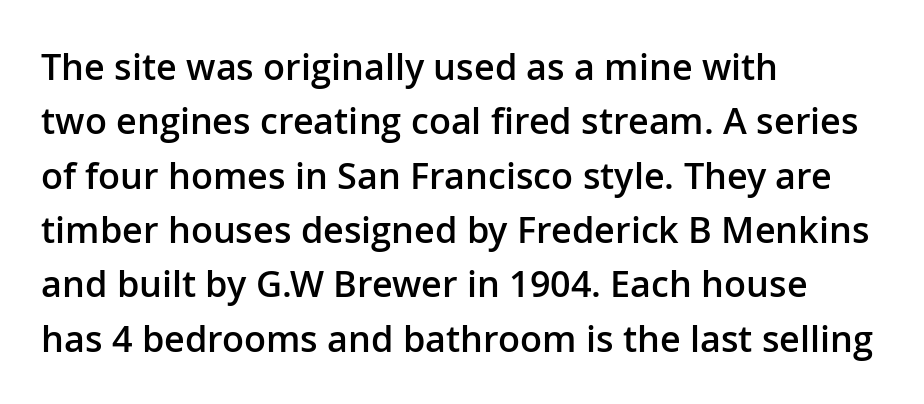
Q: Is the text bold? A: Semi-bold.
Q: Is the text italic (slanted)? A: No, it is upright.
Q: Is the typeface a serif or a sans-serif typeface? A: Sans-serif.
Q: Is the text underlined? A: No.
Q: How is the paragraph aligned? A: Left-aligned.
Q: Is the spacing between letters normal or unusually wide? A: Normal.
Q: Is the spacing between lines tight, normal or loose? A: Normal.
Q: Width (condensed, normal, or wide)? A: Normal.
Q: Stroke contrast? A: Low.
Q: x-height? A: Medium.
Q: Monospaced? A: No.
